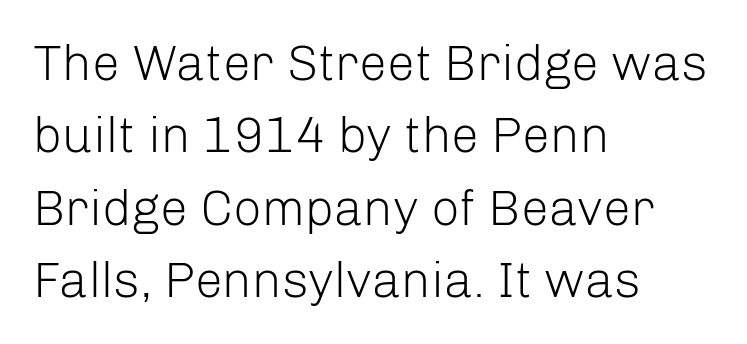
The image shows 50 px light sans-serif type, upright; set left-aligned, normal line spacing (1.45x), normal letter spacing, not underlined; low stroke contrast and a medium x-height.
